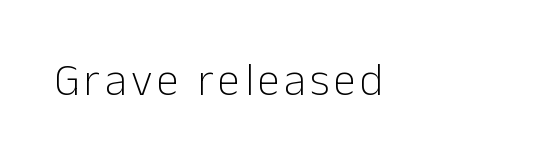
The image shows 45 px light sans-serif type, upright; set not underlined; low stroke contrast and a medium x-height.
